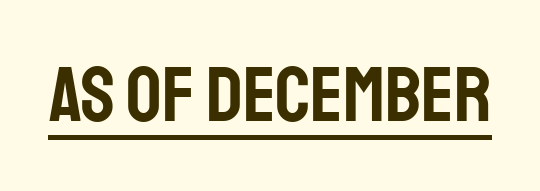
{"serif": "no", "italic": "no", "width": "condensed", "stroke_contrast": "low", "x_height": "large", "monospaced": "no", "underline": "yes", "letter_spacing": "normal", "letter_spacing_em": 0.0, "glyph_px": 78}
